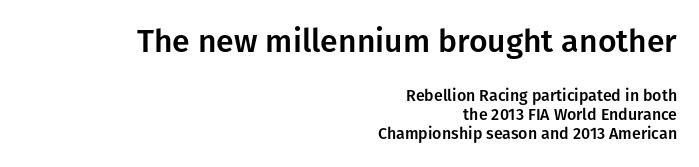
The image shows 32 px sans-serif type, upright; set right-aligned, line spacing 1.2x, normal letter spacing, not underlined; the first (top) block is 2.0x larger; low stroke contrast and a medium x-height.
